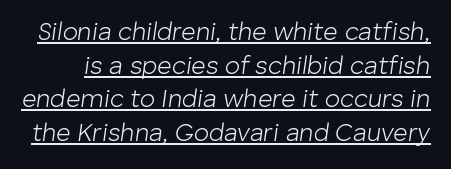
Tracking value appears to be zero — textbook default spacing. Is there much room between lines? A standard amount, neither cramped nor airy. Compared with ordinary roman type, these characters are visibly tilted. Descenders here cross a horizontal rule under the line. Counters stay open thanks to moderate or lighter strokes.
